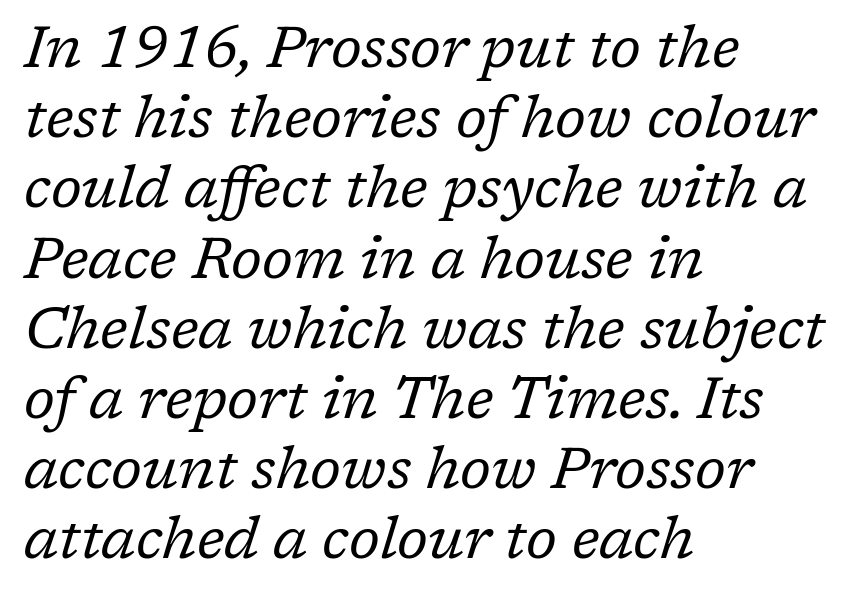
Think standard paragraph weight, or any step lighter than that. A bare baseline throughout the passage. The letters are slanted; this is an italic face. Which margin do the lines hug? The left one — the right edge is uneven. Serifs: yes, visible at the terminals of the letterforms. Here the designer chose a conventional face with non-uniform glyph widths.
